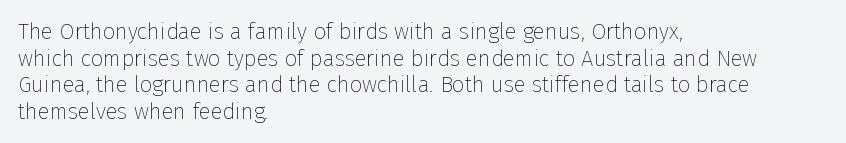
The face used here is rendered with its standard letterfit. The rag falls on the right side of this text block. The typeface has the unassuming heft of standard copy or less. Italic: no, the glyphs are upright roman.
